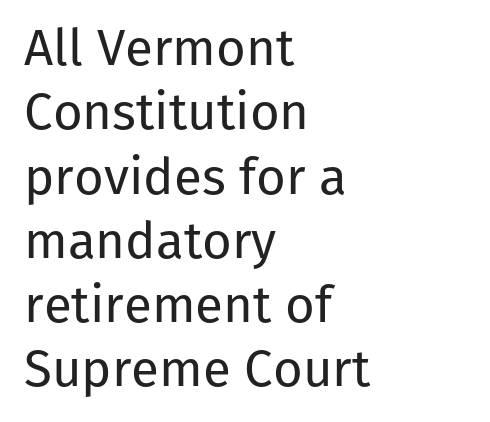
Q: Is the text bold? A: No.
Q: Is the text italic (slanted)? A: No, it is upright.
Q: Is the typeface a serif or a sans-serif typeface? A: Sans-serif.
Q: Is the text underlined? A: No.
Q: How is the paragraph aligned? A: Left-aligned.
Q: Is the spacing between letters normal or unusually wide? A: Normal.
Q: Is the spacing between lines tight, normal or loose? A: Normal.
Q: Width (condensed, normal, or wide)? A: Normal.
Q: Stroke contrast? A: Low.
Q: x-height? A: Medium.
Q: Monospaced? A: No.
